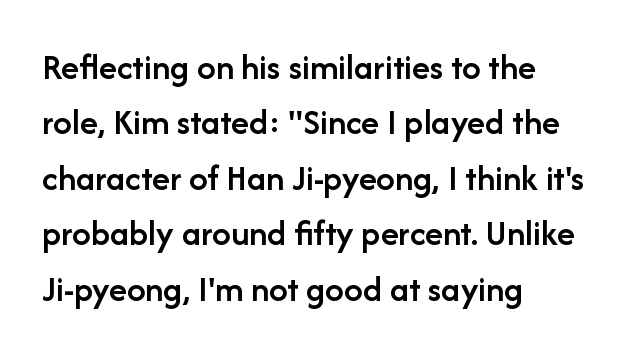
Q: Is the text bold? A: Semi-bold.
Q: Is the text italic (slanted)? A: No, it is upright.
Q: Is the typeface a serif or a sans-serif typeface? A: Sans-serif.
Q: Is the text underlined? A: No.
Q: How is the paragraph aligned? A: Left-aligned.
Q: Is the spacing between letters normal or unusually wide? A: Normal.
Q: Is the spacing between lines tight, normal or loose? A: Normal.
Q: Width (condensed, normal, or wide)? A: Normal.
Q: Stroke contrast? A: Low.
Q: x-height? A: Medium.
Q: Monospaced? A: No.
